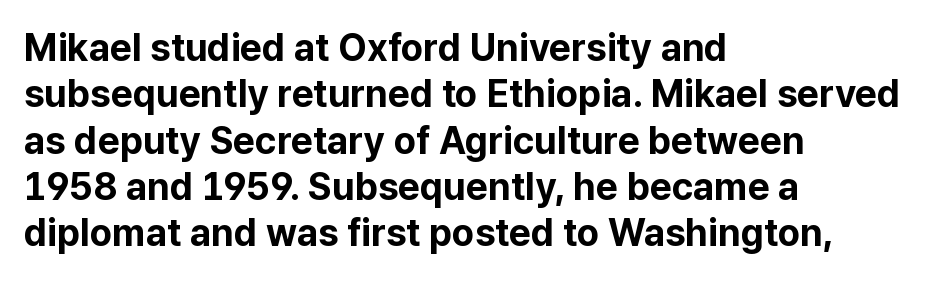
The face used here is rendered with its standard letterfit. Typographically, this falls in the sans-serif category. Varying glyph widths throughout — classic text-font behaviour. Caption: multi-line text, flush left, ragged right.
